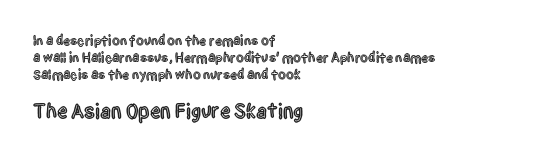
{"italic": "no", "underline": "no", "align": "left", "line_spacing_ratio": 1.23, "letter_spacing": "normal", "letter_spacing_em": 0.0, "larger_block": "second", "size_ratio": 1.5, "glyph_px": 21}
